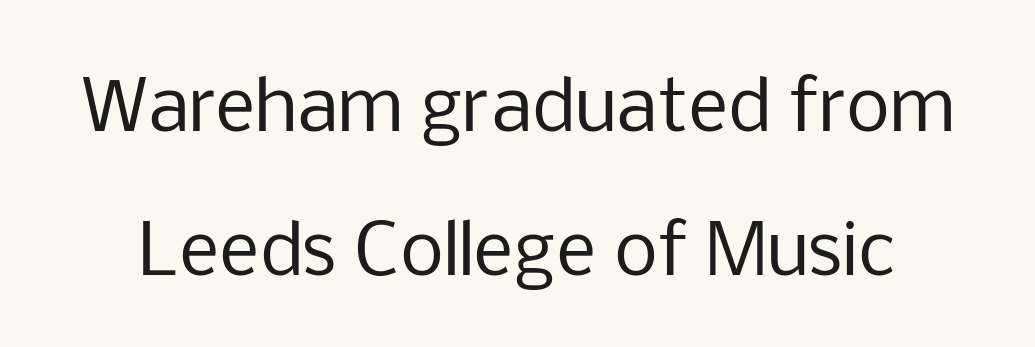
Loosely led — the rows are spread out. The type is set solid horizontally, with unmodified tracking. Is this a sans? Yes — the strokes have no serifs. The passage shown is not bold in any degree. The rendering uses natural spacing where letterforms have individual widths. A roman cut, with each character standing at attention.
